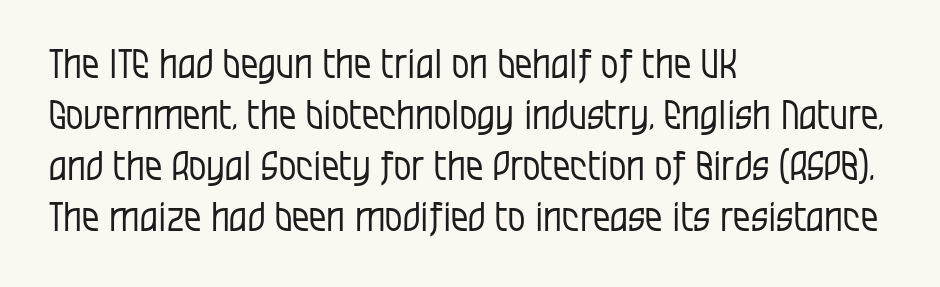
The image shows 39 px regular-weight, condensed sans-serif type, upright; set left-aligned, normal line spacing (1.31x), normal letter spacing, not underlined; low stroke contrast and a large x-height.
